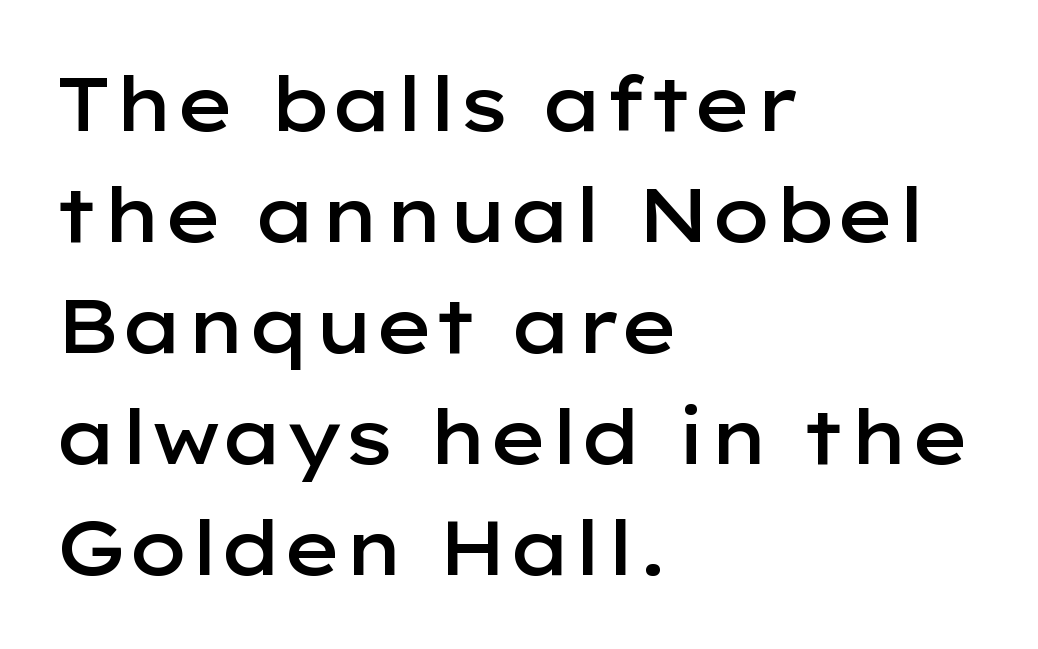
The image shows 76 px semibold, wide sans-serif type, upright; set left-aligned, normal line spacing (1.46x), normal letter spacing, not underlined; low stroke contrast and a medium x-height.
